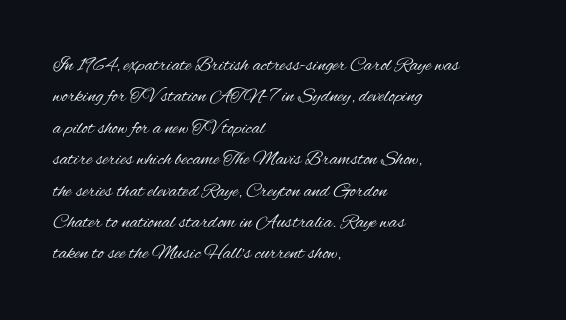
The image shows 20 px text type; set left-aligned, normal line spacing (1.57x), normal letter spacing, not underlined.
